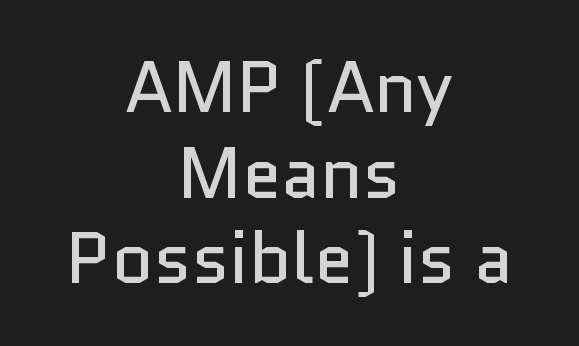
Q: Is the text bold? A: No.
Q: Is the text italic (slanted)? A: No, it is upright.
Q: Is the typeface a serif or a sans-serif typeface? A: Sans-serif.
Q: Is the text underlined? A: No.
Q: How is the paragraph aligned? A: Centered.
Q: Is the spacing between letters normal or unusually wide? A: Normal.
Q: Width (condensed, normal, or wide)? A: Normal.
Q: Stroke contrast? A: Low.
Q: x-height? A: Medium.
Q: Monospaced? A: No.
